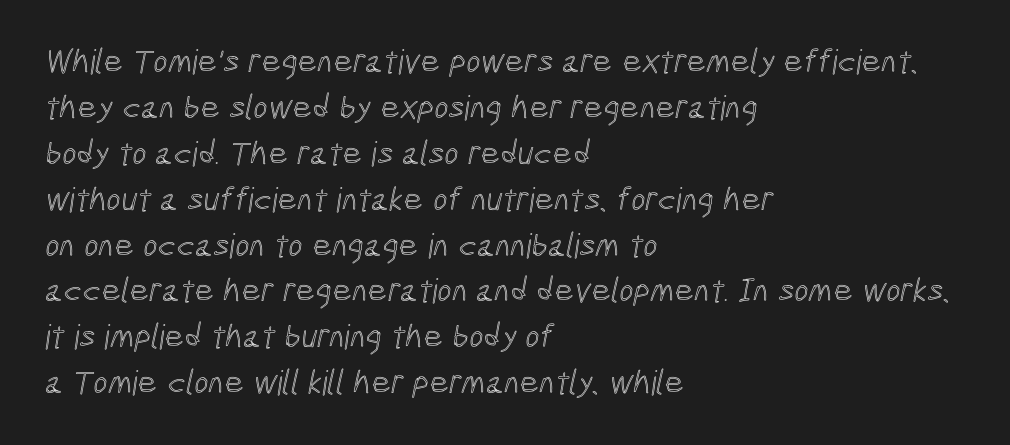
The image shows 34 px condensed type; set left-aligned, normal line spacing (1.35x), normal letter spacing, not underlined; a medium x-height.
